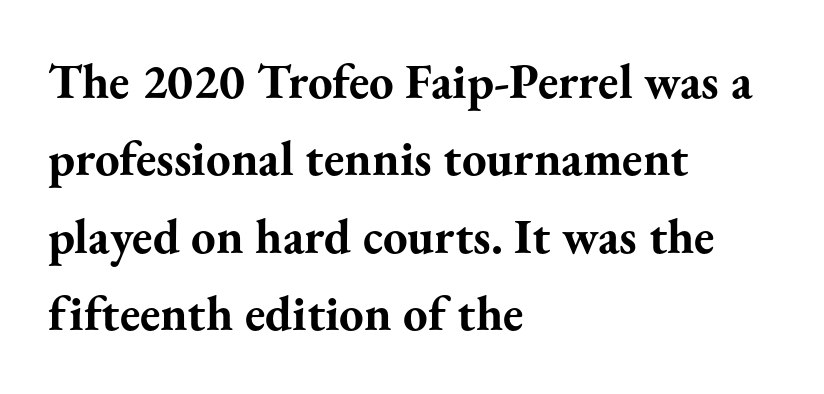
Caption: multi-line text, flush left, ragged right. Normally led — the rows are evenly, conventionally spaced. Has an underline been added? It has not. Rendered with straight, roman letterforms. Here the designer chose a conventional face with non-uniform glyph widths. The type is set solid horizontally, with unmodified tracking.
